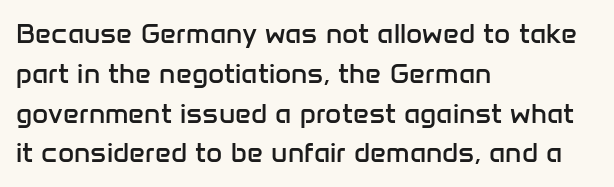
The lines sit at an ordinary, default distance from one another. This is roman type, the default non-slanted kind. You can tell from the bare stems that sans-serif type was used. Beneath every word, the page is bare.
